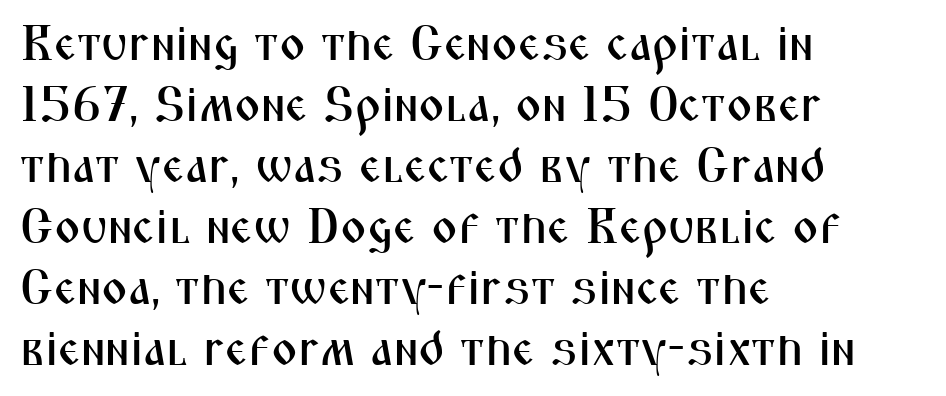
{"serif": "no", "italic": "no", "width": "condensed", "stroke_contrast": "medium", "x_height": "medium", "monospaced": "no", "underline": "no", "align": "left", "line_spacing_ratio": 1.22, "letter_spacing": "normal", "letter_spacing_em": 0.0, "glyph_px": 50}
